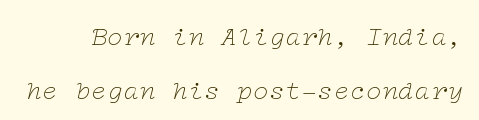
The image shows 27 px text type, italic (leaning right); set loose line spacing (2.0x), normal letter spacing, not underlined.
